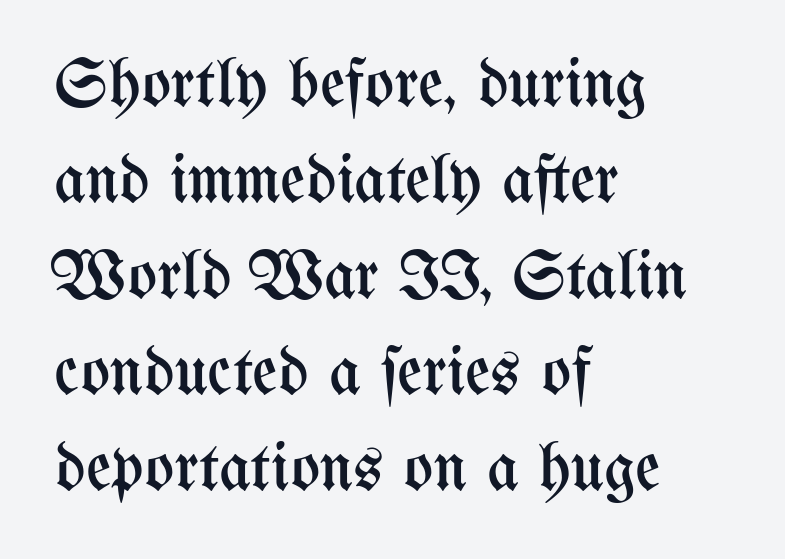
The image shows 69 px regular-weight, condensed type, upright; set left-aligned, normal line spacing (1.39x), normal letter spacing, not underlined; medium stroke contrast and a medium x-height.
